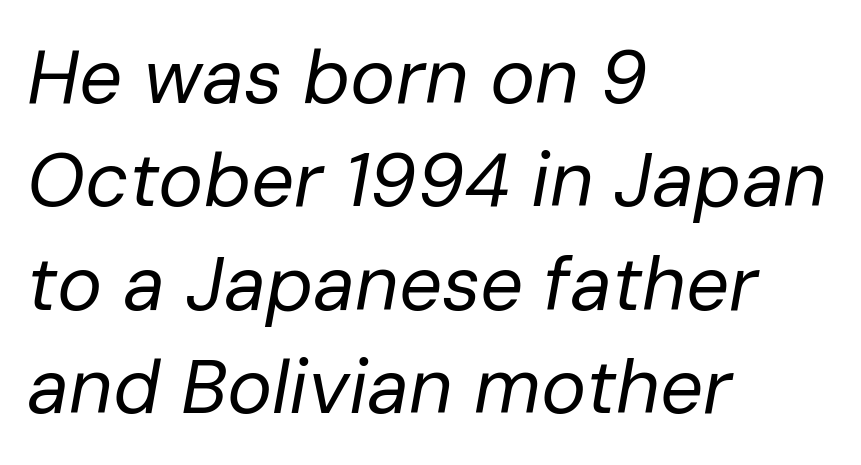
{"italic": "yes", "lean": "right", "slant_degrees": 10, "bold": "no", "weight": "regular", "width": "normal", "stroke_contrast": "low", "x_height": "medium", "monospaced": "no", "underline": "no", "align": "left", "line_spacing": "normal", "line_spacing_ratio": 1.36, "letter_spacing": "normal", "letter_spacing_em": 0.0, "glyph_px": 76}
